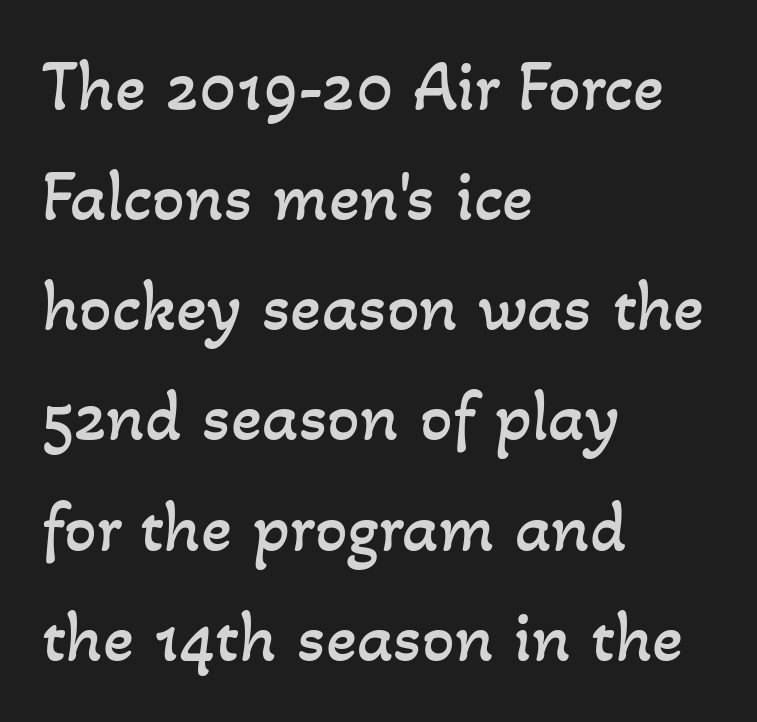
The image shows 72 px regular-weight type; set left-aligned, normal line spacing (1.53x), normal letter spacing, not underlined; low stroke contrast and a small x-height.
